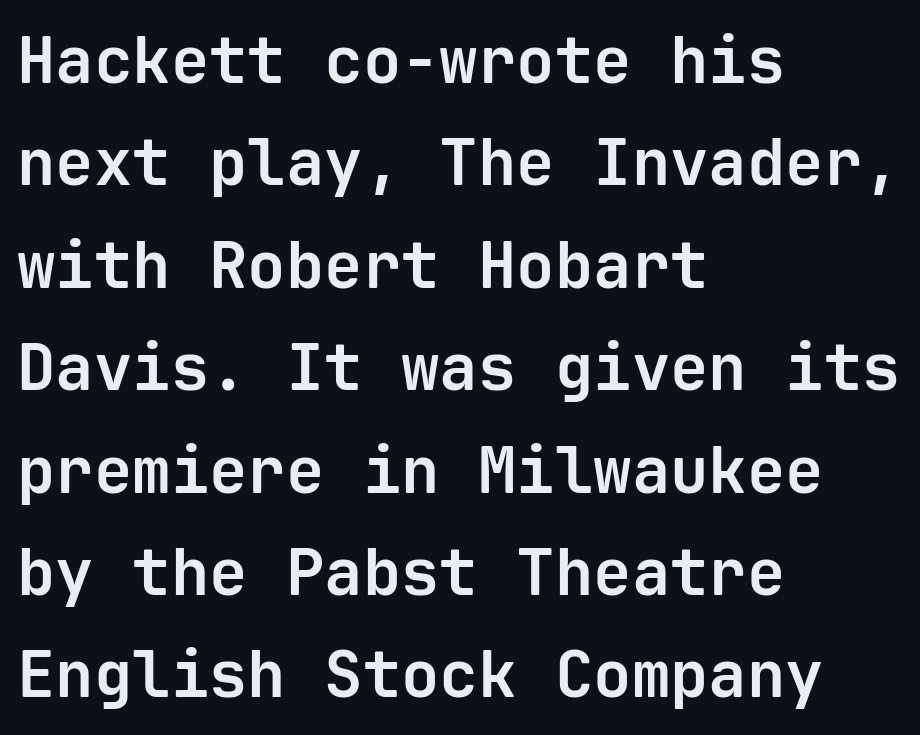
The image shows 64 px bold sans-serif type, upright, monospaced; set left-aligned, normal line spacing (1.6x), normal letter spacing, not underlined; low stroke contrast and a medium x-height.
